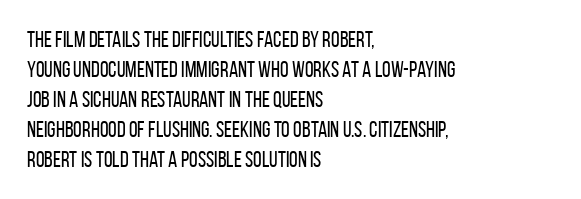
Reading down the column, the eye jumps a familiar distance to each next line. Left-aligned paragraph, ragged on the right. Check under the words: just untouched page. Nope, not italic — everything's standing straight.
